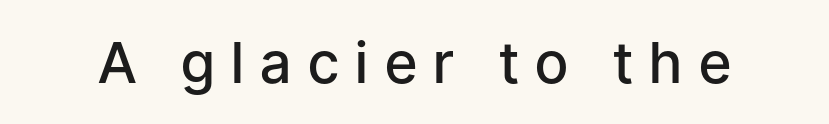
The rendering inserts visible extra space after every character. No feet cap the strokes, marking this as sans-serif type. A clean baseline with only descenders dipping below it. Stems and bowls a touch heavier than normal — semibold. Think of a printed novel: that variable character pitch is what you see here.
